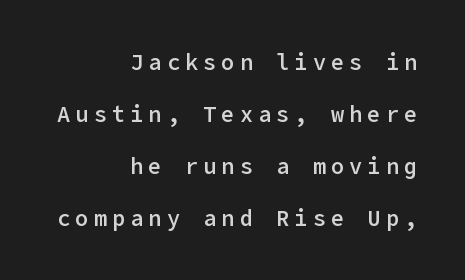
Alignment: flush right. Slightly chunky letters — semibold, I'd say, not full bold. Successive baselines arrive slowly, with a big drop between each. Substantial extra tracking has been applied to these lines. The letters stand straight up with perfectly vertical stems. Plain, unruled lines of type.
